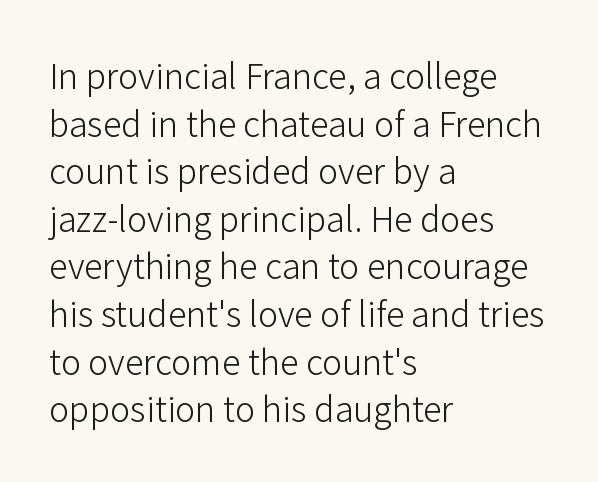
Q: Is the text bold? A: No.
Q: Is the text italic (slanted)? A: No, it is upright.
Q: Is the typeface a serif or a sans-serif typeface? A: Sans-serif.
Q: Is the text underlined? A: No.
Q: How is the paragraph aligned? A: Left-aligned.
Q: Is the spacing between letters normal or unusually wide? A: Normal.
Q: Is the spacing between lines tight, normal or loose? A: Normal.
Q: Width (condensed, normal, or wide)? A: Normal.
Q: Stroke contrast? A: Low.
Q: x-height? A: Medium.
Q: Monospaced? A: No.
